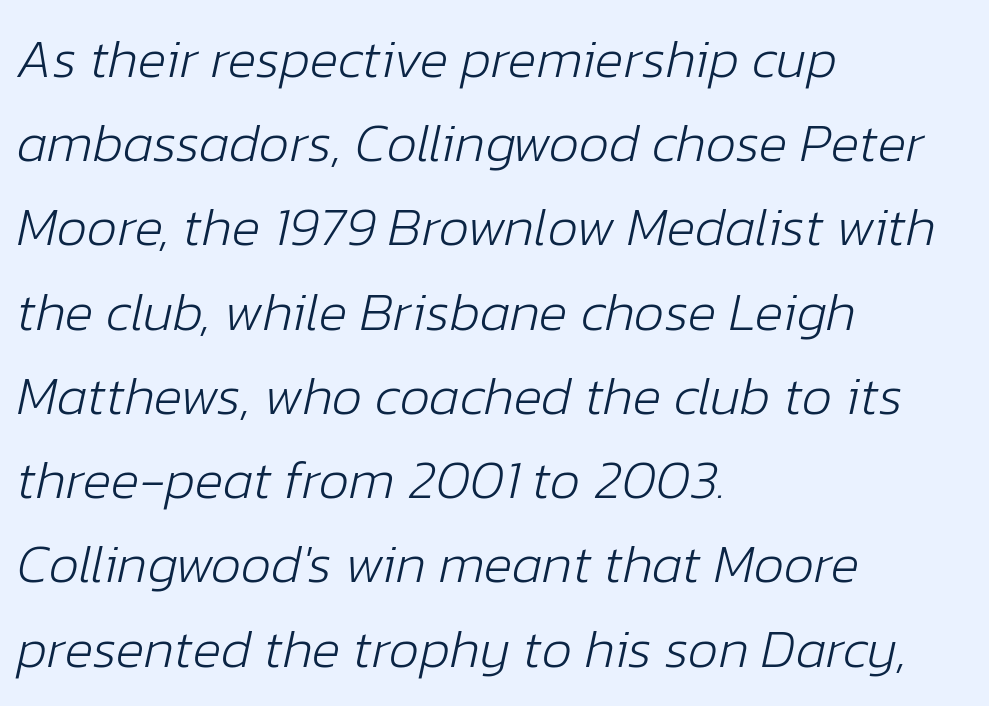
A typesetter would call this zero additional tracking. Caption: face not bold, strokes unweighted. Quick note: interline space is typical. Note the varied advance widths — an 'i' is clearly narrower than an 'm'.
